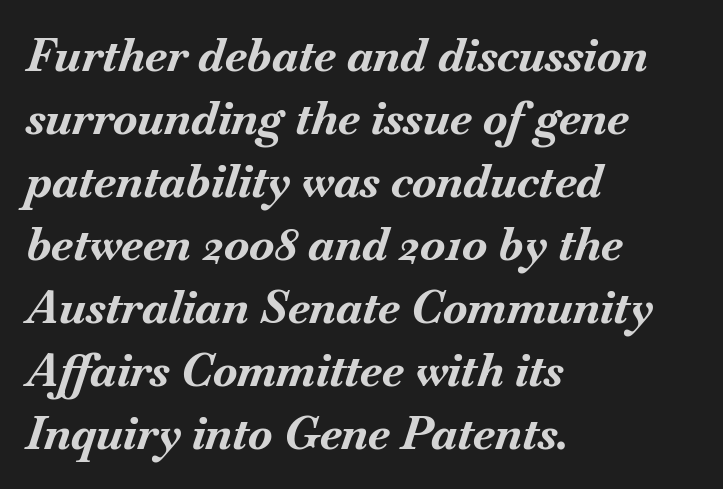
{"italic": "yes", "lean": "right", "slant_degrees": 18, "bold": "yes", "weight": "bold", "width": "normal", "stroke_contrast": "medium", "x_height": "small", "monospaced": "no", "underline": "no", "align": "left", "line_spacing": "normal", "line_spacing_ratio": 1.4, "letter_spacing": "normal", "letter_spacing_em": 0.0, "glyph_px": 45}
